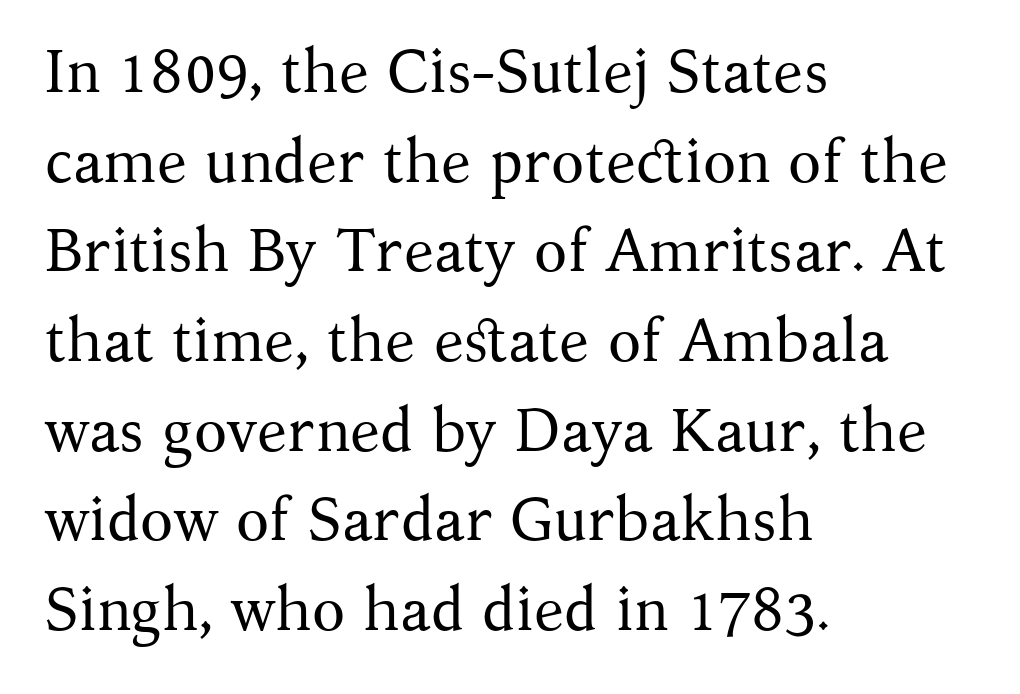
The image shows 61 px regular-weight serif type, upright; set left-aligned, normal line spacing (1.47x), normal letter spacing, not underlined; medium stroke contrast and a medium x-height.
